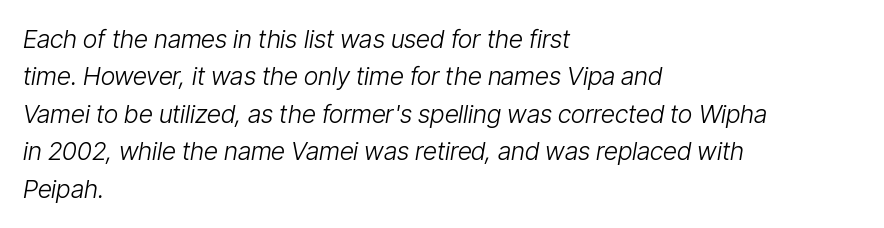
{"italic": "yes", "lean": "right", "slant_degrees": 9, "bold": "no", "underline": "no", "align": "left", "line_spacing": "normal", "line_spacing_ratio": 1.5, "letter_spacing": "normal", "letter_spacing_em": 0.0, "glyph_px": 25}
